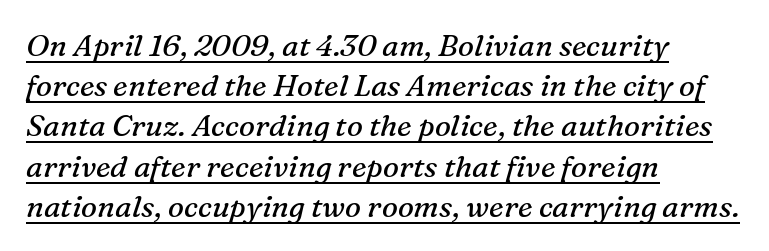
{"serif": "yes", "italic": "yes", "lean": "right", "slant_degrees": 16, "bold": "no", "weight": "regular", "width": "normal", "stroke_contrast": "medium", "x_height": "medium", "monospaced": "no", "underline": "yes", "align": "left", "line_spacing": "normal", "line_spacing_ratio": 1.34, "letter_spacing": "normal", "letter_spacing_em": 0.0, "glyph_px": 30}
